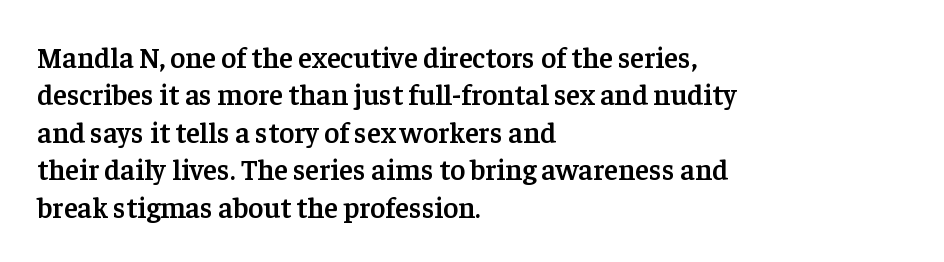
The image shows 29 px semibold serif type, upright; set left-aligned, normal line spacing (1.29x), normal letter spacing, not underlined; low stroke contrast and a medium x-height.
